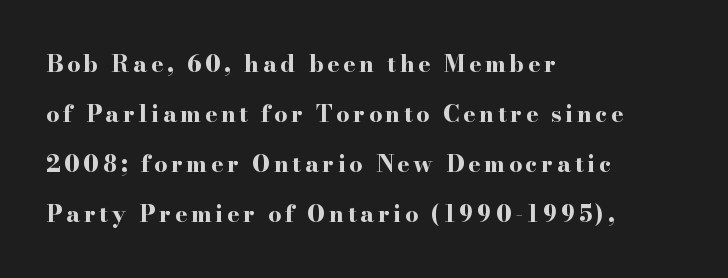
The image shows 23 px bold type, upright; set left-aligned, loose line spacing (2.17x), not underlined.
